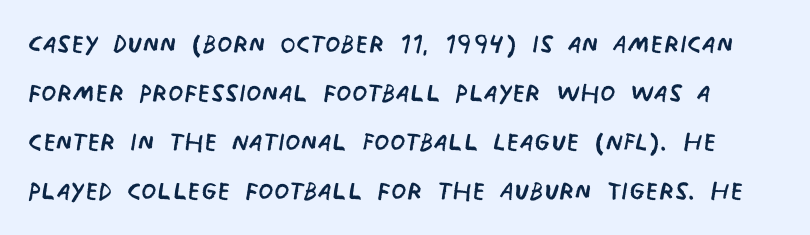
The image shows 35 px regular-weight, condensed sans-serif type; set normal line spacing (1.4x), normal letter spacing, not underlined; low stroke contrast and a large x-height.
